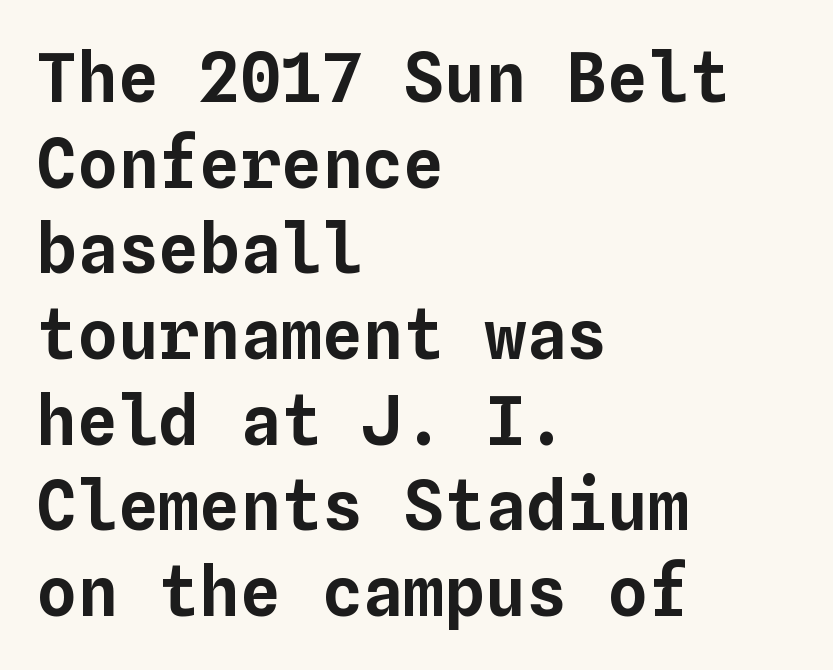
Looks like terminal output: every glyph gets an equal slot. Posture: upright roman. The passage shown stacks its lines at a standard gap. This rendering uses left alignment, leaving the right contour irregular. The line texture is even and compact thanks to regular tracking.
